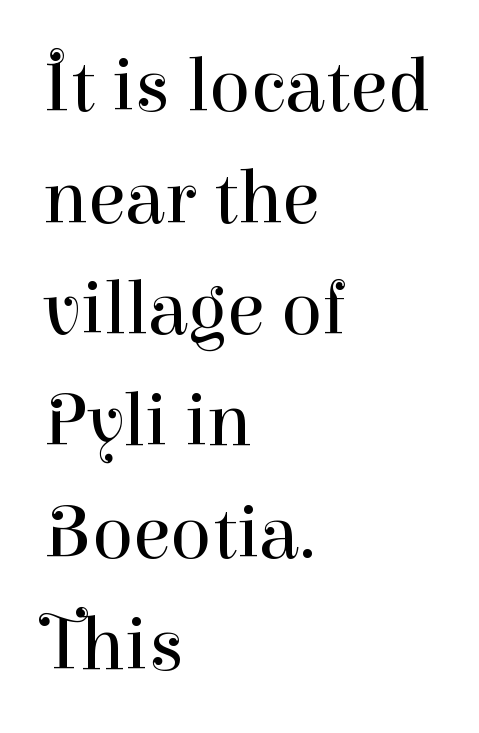
Q: Is the text bold? A: No.
Q: Is the text italic (slanted)? A: No, it is upright.
Q: Is the typeface a serif or a sans-serif typeface? A: Serif.
Q: Is the text underlined? A: No.
Q: How is the paragraph aligned? A: Left-aligned.
Q: Is the spacing between letters normal or unusually wide? A: Normal.
Q: Is the spacing between lines tight, normal or loose? A: Normal.
Q: Width (condensed, normal, or wide)? A: Normal.
Q: Stroke contrast? A: High.
Q: x-height? A: Medium.
Q: Monospaced? A: No.
